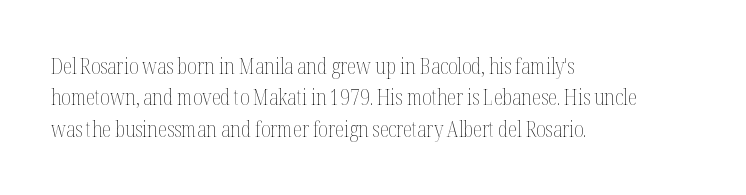
Q: Is the text bold? A: No.
Q: Is the text italic (slanted)? A: No, it is upright.
Q: Is the text underlined? A: No.
Q: How is the paragraph aligned? A: Left-aligned.
Q: Is the spacing between letters normal or unusually wide? A: Normal.
Q: Is the spacing between lines tight, normal or loose? A: Normal.
